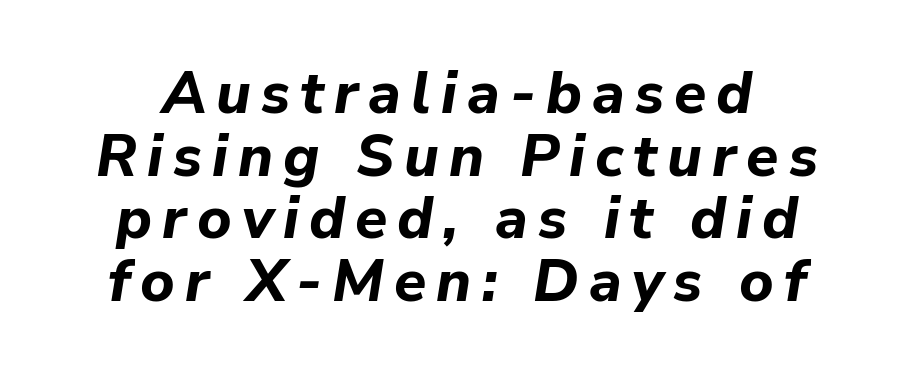
Q: Is the text bold? A: Yes.
Q: Is the text italic (slanted)? A: Yes, it leans right by about 9 degrees.
Q: Is the text underlined? A: No.
Q: How is the paragraph aligned? A: Centered.
Q: Is the spacing between lines tight, normal or loose? A: Tight.
Q: Width (condensed, normal, or wide)? A: Normal.
Q: Stroke contrast? A: Low.
Q: x-height? A: Medium.
Q: Monospaced? A: No.
